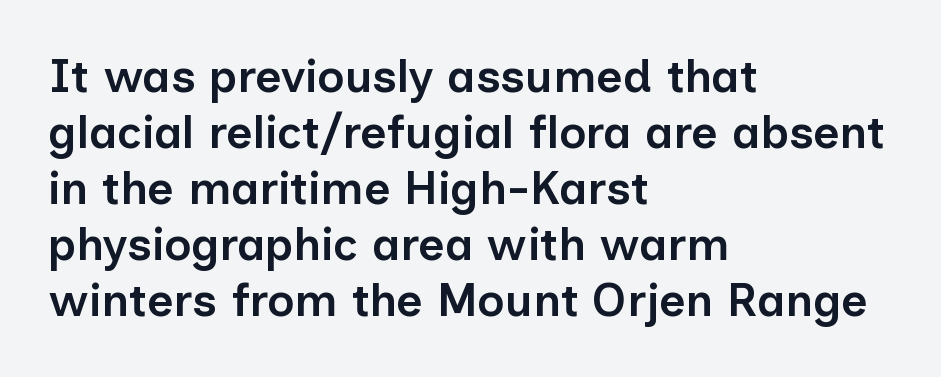
{"serif": "no", "italic": "no", "bold": "semi", "weight": "semibold", "width": "normal", "stroke_contrast": "low", "x_height": "medium", "monospaced": "no", "underline": "no", "align": "left", "line_spacing_ratio": 1.22, "letter_spacing": "normal", "letter_spacing_em": 0.0, "glyph_px": 46}
